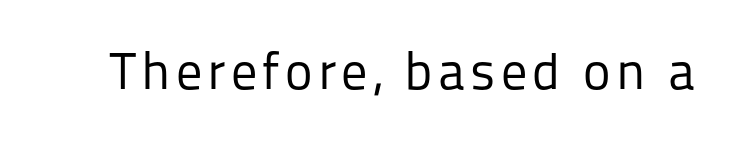
Is this a fixed-width face? No — the glyphs have proportional, varying widths. You can tell from the bare stems that sans-serif type was used. The font sits on the lighter half of the weight spectrum, regular included. The foot of each line stays bare and open. Posture: vertical.
